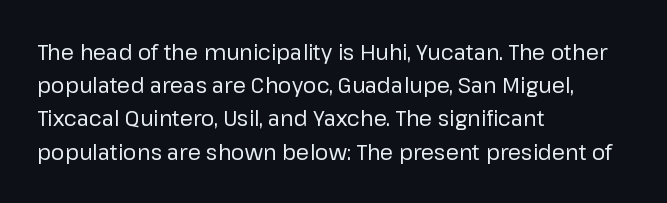
The image shows 21 px text type, upright; set left-aligned, normal line spacing (1.58x), normal letter spacing, not underlined.
